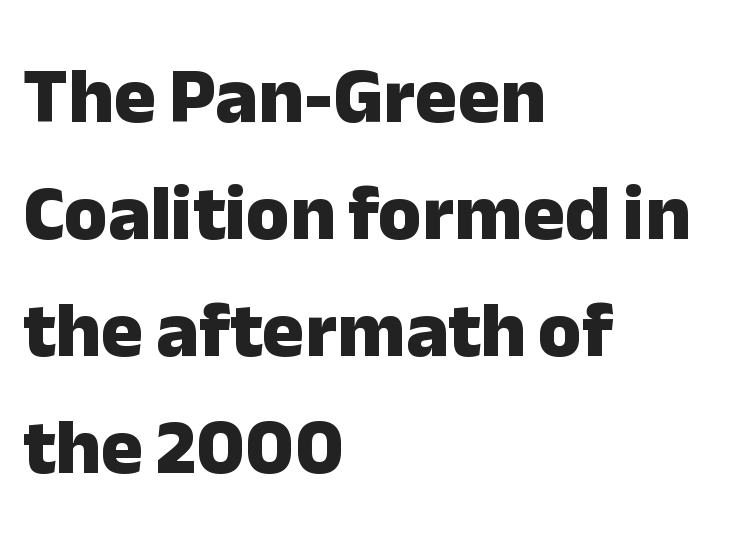
{"serif": "no", "italic": "no", "bold": "yes", "weight": "heavy", "width": "normal", "stroke_contrast": "low", "x_height": "medium", "monospaced": "no", "underline": "no", "align": "left", "line_spacing": "normal", "line_spacing_ratio": 1.48, "letter_spacing": "normal", "letter_spacing_em": 0.0, "glyph_px": 79}
